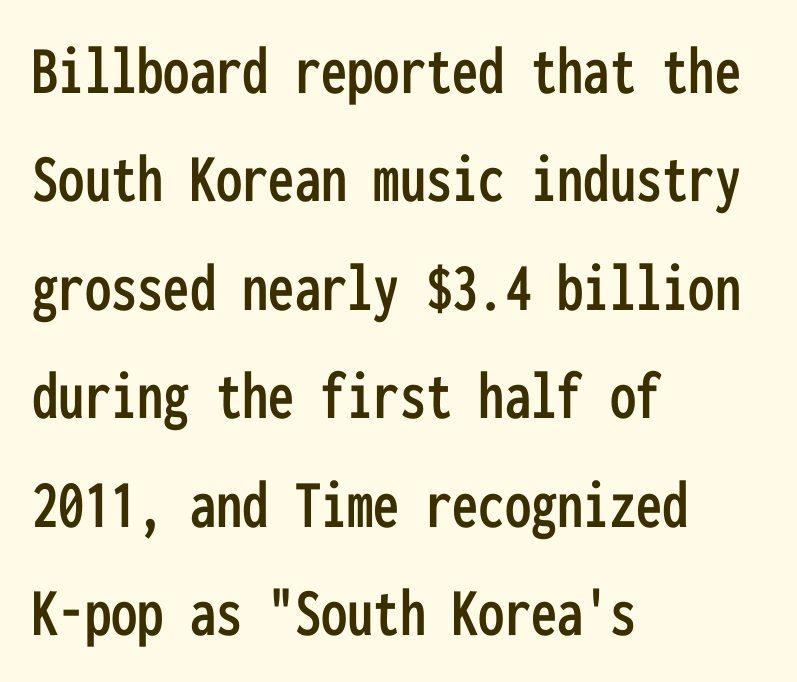
Q: Is the text italic (slanted)? A: No, it is upright.
Q: Is the typeface a serif or a sans-serif typeface? A: Sans-serif.
Q: Is the text underlined? A: No.
Q: How is the paragraph aligned? A: Left-aligned.
Q: Is the spacing between letters normal or unusually wide? A: Normal.
Q: Is the spacing between lines tight, normal or loose? A: Normal.
Q: Width (condensed, normal, or wide)? A: Condensed.
Q: Stroke contrast? A: Low.
Q: x-height? A: Medium.
Q: Monospaced? A: Yes.
